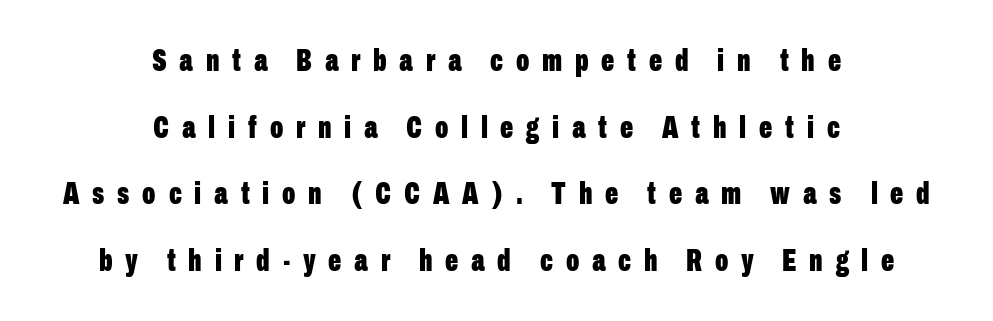
The space directly below the letters is spotless. The face used here is a sans, in the tradition of grotesques and geometrics. Characters remain perfectly vertical along every line. Short and long lines alike share a common midpoint. Quick note: interline space is abundant.
